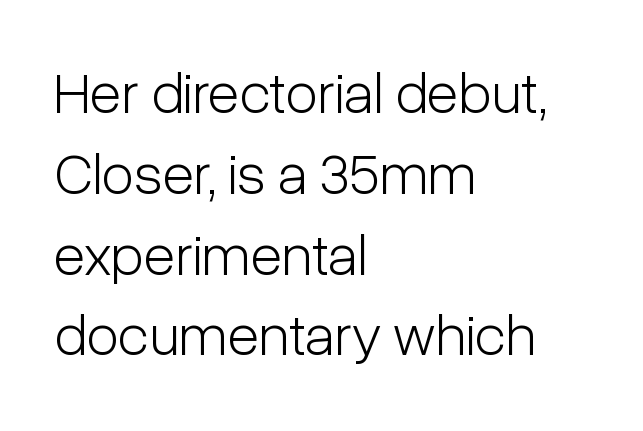
{"serif": "no", "italic": "no", "bold": "no", "weight": "light", "width": "condensed", "stroke_contrast": "low", "x_height": "medium", "monospaced": "no", "underline": "no", "align": "left", "line_spacing": "normal", "line_spacing_ratio": 1.37, "letter_spacing": "normal", "letter_spacing_em": 0.0, "glyph_px": 59}
